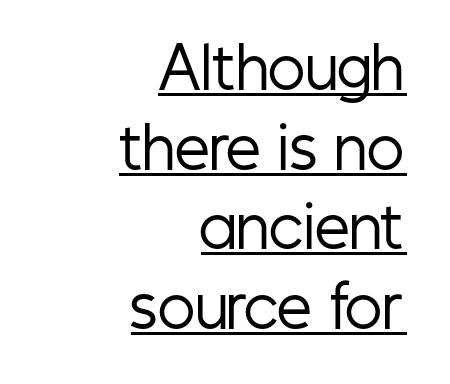
The image shows 56 px regular-weight, condensed sans-serif type, upright; set right-aligned, normal line spacing (1.42x), normal letter spacing, underlined; low stroke contrast and a medium x-height.
